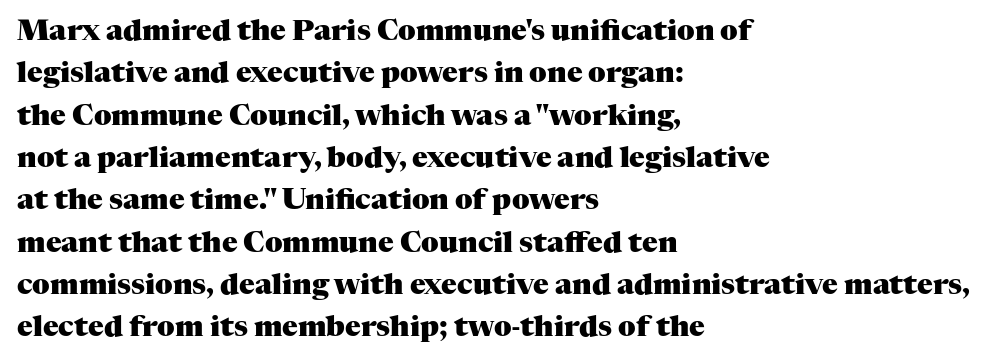
The image shows 29 px heavy serif type, upright; set left-aligned, normal line spacing (1.46x), normal letter spacing, not underlined; medium stroke contrast and a medium x-height.
